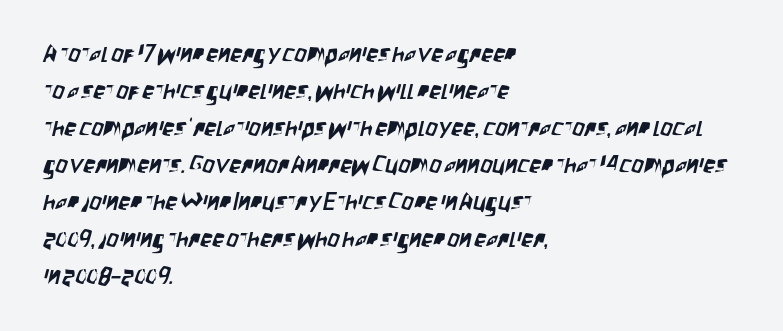
{"underline": "no", "align": "left", "line_spacing": "normal", "line_spacing_ratio": 1.54, "letter_spacing": "normal", "letter_spacing_em": 0.0, "glyph_px": 24}
